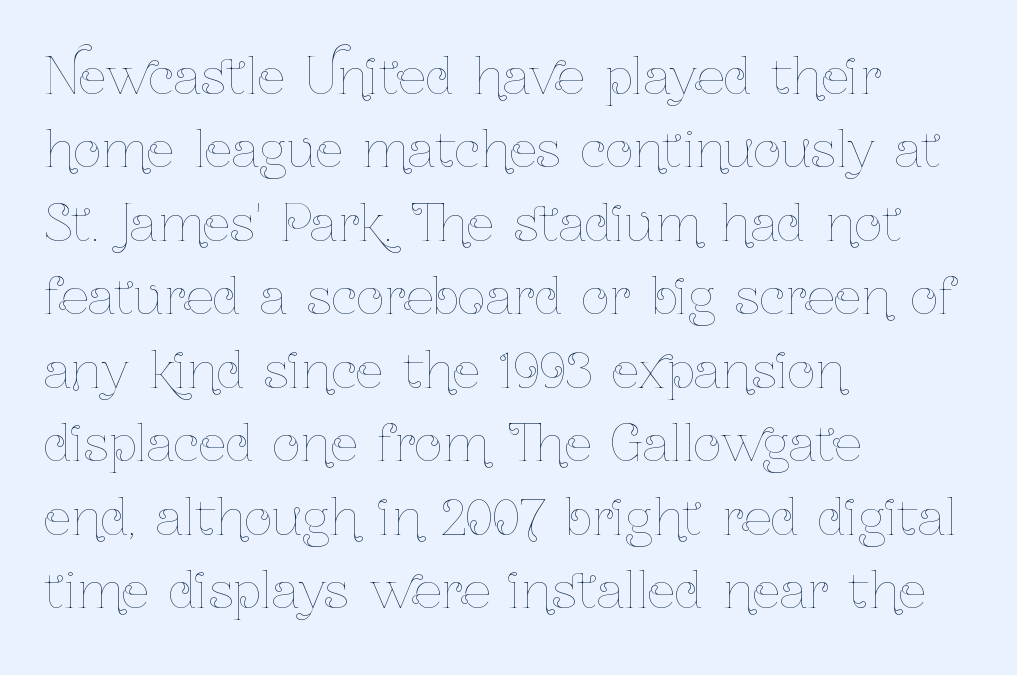
{"italic": "no", "bold": "no", "weight": "thin", "width": "condensed", "stroke_contrast": "low", "x_height": "medium", "monospaced": "no", "underline": "no", "align": "left", "line_spacing": "normal", "line_spacing_ratio": 1.5, "letter_spacing": "normal", "letter_spacing_em": 0.0, "glyph_px": 49}
